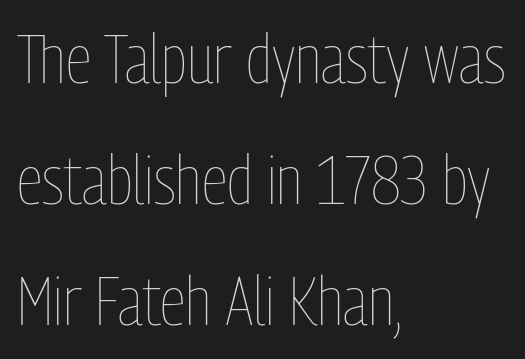
The specimen omits any rule beneath the text block's lines. These lines stack with their left ends in a neat column. Stem width sits at or under what a default text font uses. These lines keep a tight, regular rhythm from letter to letter. It's the straight-up-and-down kind of type.
